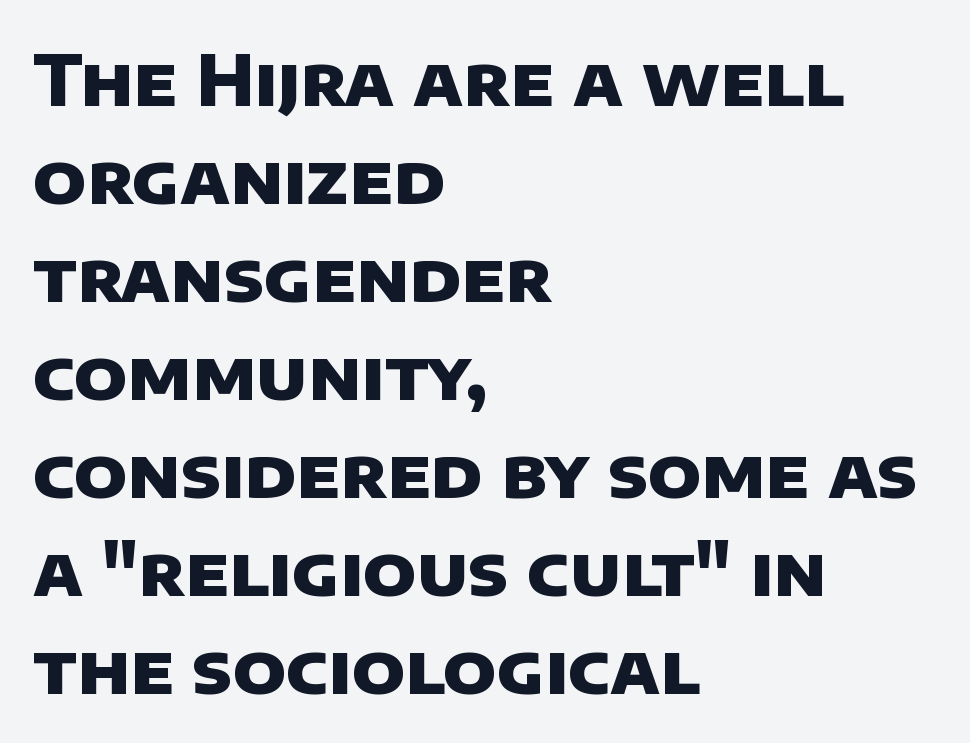
{"serif": "no", "bold": "yes", "weight": "heavy", "width": "normal", "stroke_contrast": "low", "x_height": "large", "monospaced": "no", "underline": "no", "align": "left", "line_spacing": "normal", "line_spacing_ratio": 1.4, "letter_spacing": "normal", "letter_spacing_em": 0.0, "glyph_px": 70}
